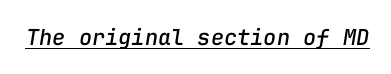
The image shows 22 px text type, italic (leaning right); set normal letter spacing, underlined.
